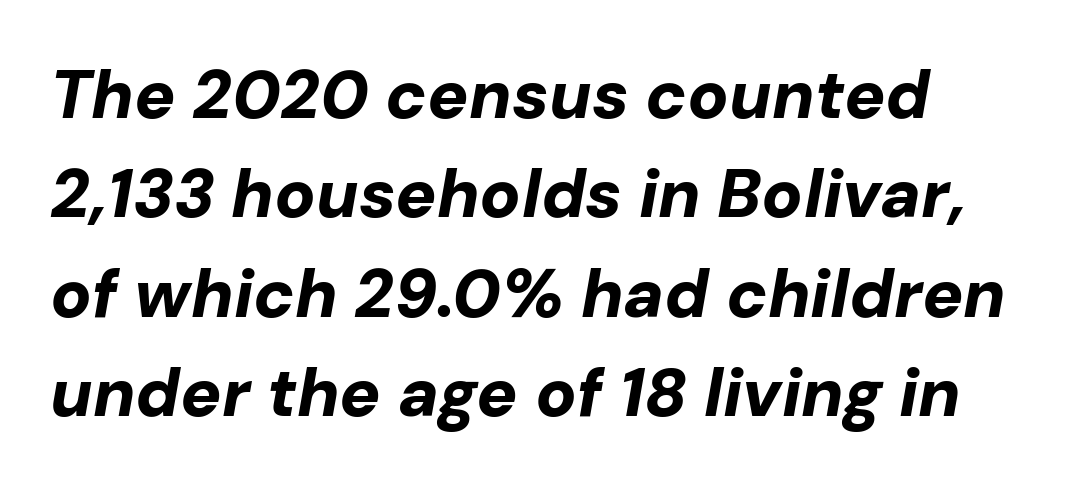
Q: Is the text bold? A: Yes.
Q: Is the text italic (slanted)? A: Yes, it leans right by about 10 degrees.
Q: Is the text underlined? A: No.
Q: How is the paragraph aligned? A: Left-aligned.
Q: Is the spacing between letters normal or unusually wide? A: Normal.
Q: Is the spacing between lines tight, normal or loose? A: Normal.
Q: Width (condensed, normal, or wide)? A: Normal.
Q: Stroke contrast? A: Low.
Q: x-height? A: Medium.
Q: Monospaced? A: No.
